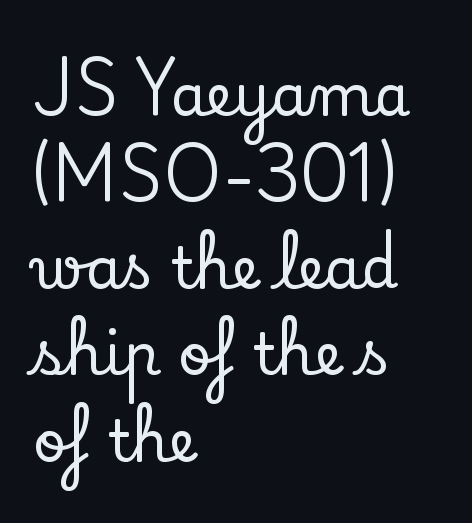
The image shows 58 px text type, upright; set left-aligned, normal line spacing (1.49x), normal letter spacing, not underlined; low stroke contrast and a small x-height.
